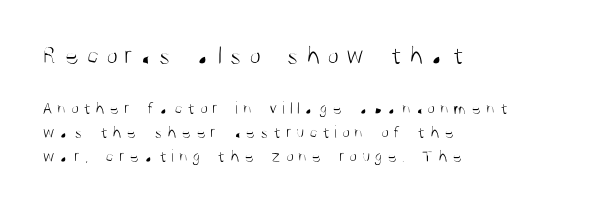
The image shows 27 px text type, upright; set left-aligned, normal line spacing (1.32x), unusually wide letter spacing (+0.26 em), not underlined; the first (top) block is 1.5x larger.
